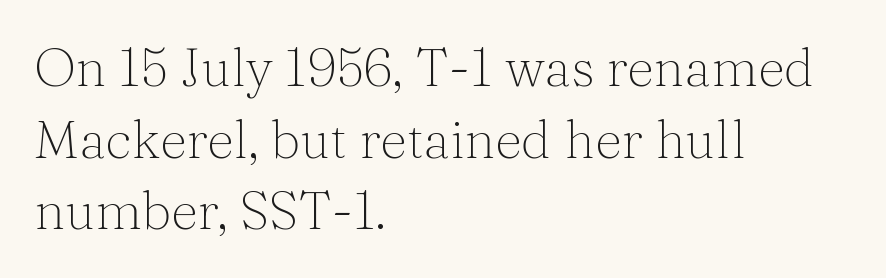
{"serif": "yes", "italic": "no", "bold": "no", "weight": "thin", "width": "normal", "stroke_contrast": "medium", "x_height": "medium", "monospaced": "no", "underline": "no", "align": "left", "line_spacing": "normal", "line_spacing_ratio": 1.35, "letter_spacing": "normal", "letter_spacing_em": 0.0, "glyph_px": 53}
